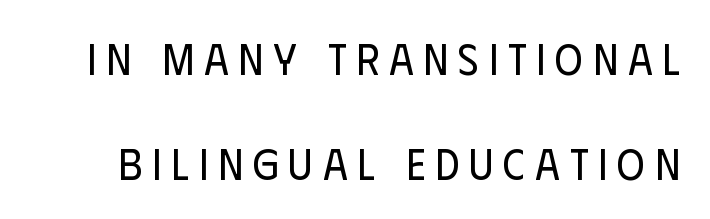
Q: Is the text bold? A: No.
Q: Is the text italic (slanted)? A: No, it is upright.
Q: Is the typeface a serif or a sans-serif typeface? A: Sans-serif.
Q: Is the text underlined? A: No.
Q: Is the spacing between letters normal or unusually wide? A: Unusually wide.
Q: Is the spacing between lines tight, normal or loose? A: Loose.
Q: Width (condensed, normal, or wide)? A: Condensed.
Q: Stroke contrast? A: Low.
Q: x-height? A: Large.
Q: Monospaced? A: No.
